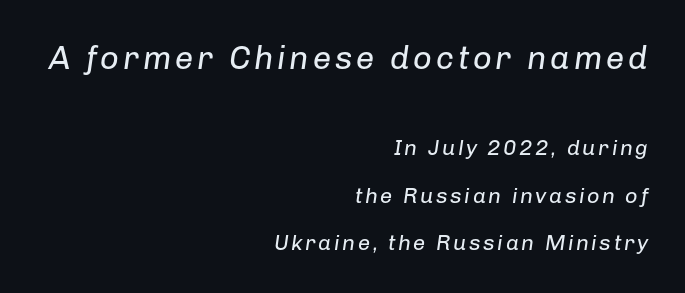
The image shows 33 px regular-weight type, italic (leaning right); set right-aligned, loose line spacing (2.15x), not underlined; the first (top) block is 1.5x larger; low stroke contrast and a medium x-height.
